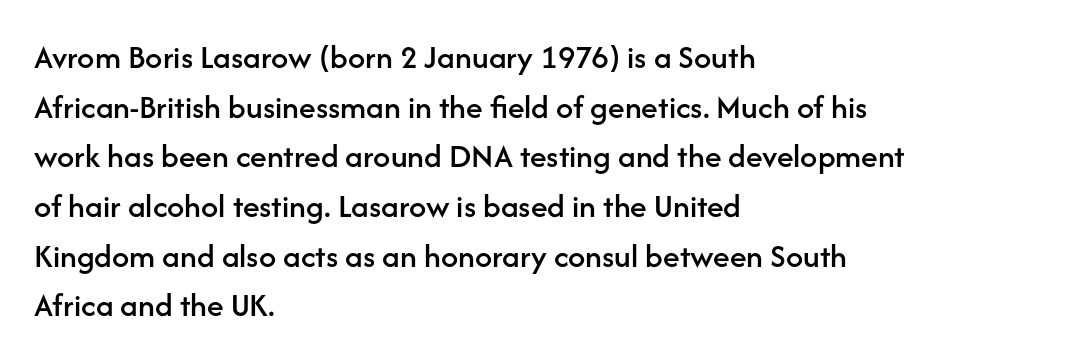
The image shows 34 px sans-serif type, upright; set left-aligned, normal line spacing (1.46x), normal letter spacing, not underlined; low stroke contrast and a medium x-height.
